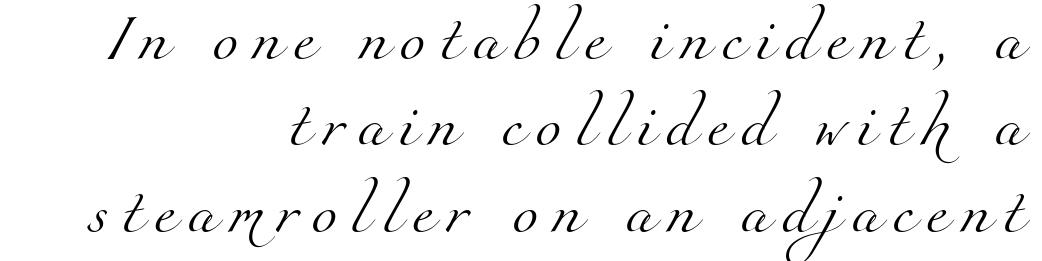
One-word summary of the alignment: right. The rendering uses natural spacing where letterforms have individual widths. Look at the tracking — it's clearly loosened, letters drifting apart. Stem width sits at or under what a default text font uses. The space directly below the letters is spotless. Small tapered or slab feet sit at the stroke ends, so this counts as serif.
